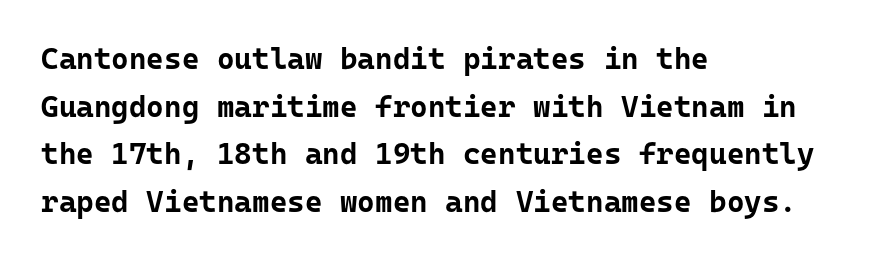
{"serif": "no", "italic": "no", "bold": "yes", "weight": "bold", "width": "normal", "stroke_contrast": "low", "x_height": "medium", "underline": "no", "align": "left", "line_spacing": "normal", "line_spacing_ratio": 1.59, "letter_spacing": "normal", "letter_spacing_em": 0.0, "glyph_px": 30}
